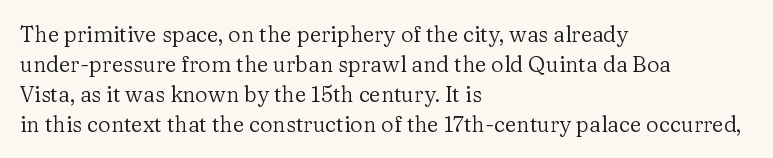
Reading down the column, the eye jumps a familiar distance to each next line. Left-aligned paragraph, ragged on the right. Check under the words: just untouched page. Nope, not italic — everything's standing straight.
